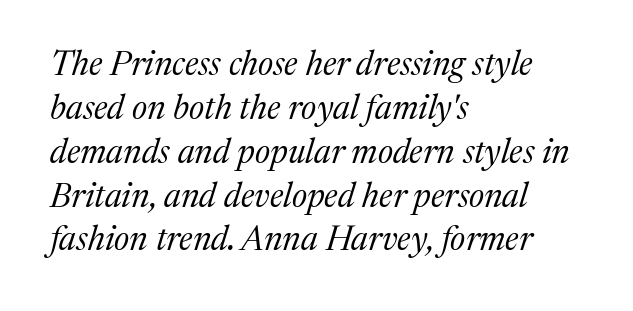
This is not heavy type; no bold has been used. Each letter's strokes conclude with small projecting serifs. The compositor pushed each line to the left boundary. The face used here is proportionally spaced, like ordinary book or web type.
